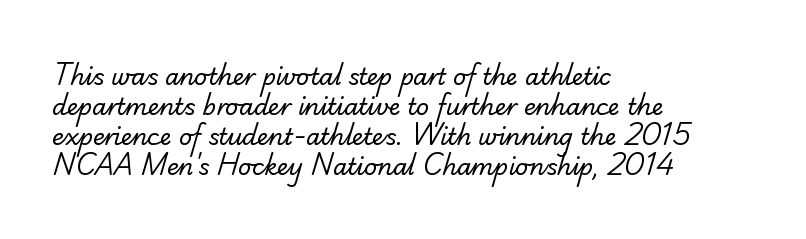
The image shows 23 px text type; set left-aligned, normal line spacing (1.3x), normal letter spacing, not underlined.
